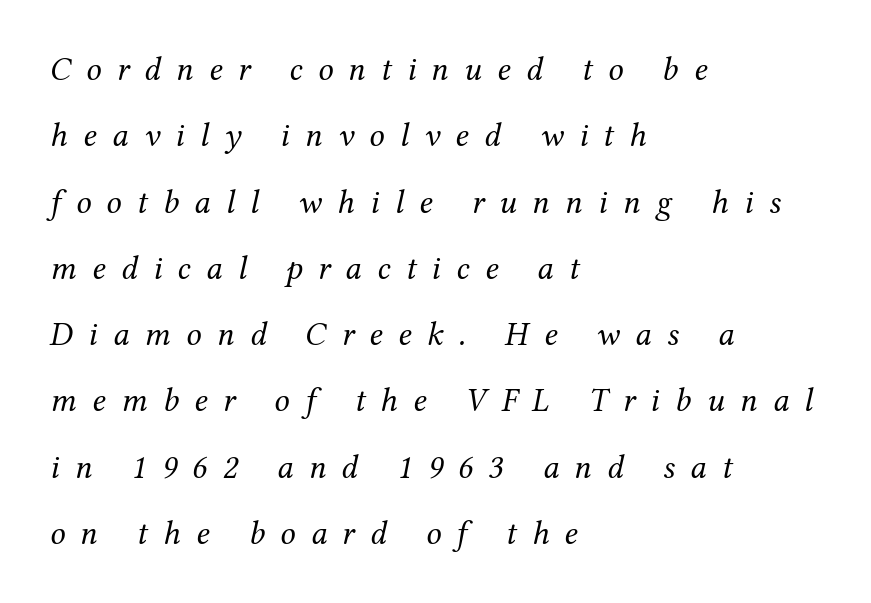
The image shows 34 px regular-weight serif type, italic (leaning right); set left-aligned, loose line spacing (1.95x), unusually wide letter spacing (+0.45 em), not underlined; medium stroke contrast and a medium x-height.
